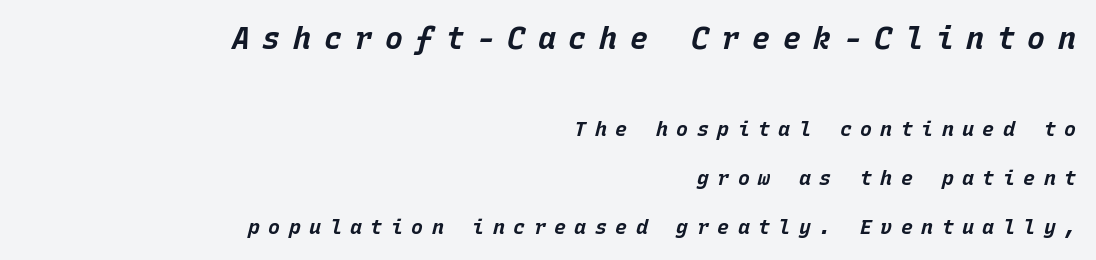
The image shows 30 px bold type, italic (leaning right), monospaced; set right-aligned, loose line spacing (2.45x), unusually wide letter spacing (+0.42 em), not underlined; the first (top) block is 1.5x larger; low stroke contrast and a large x-height.
